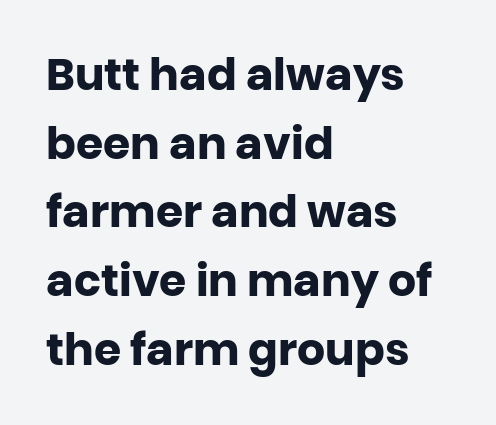
Q: Is the text bold? A: Yes.
Q: Is the text italic (slanted)? A: No, it is upright.
Q: Is the typeface a serif or a sans-serif typeface? A: Sans-serif.
Q: Is the text underlined? A: No.
Q: How is the paragraph aligned? A: Left-aligned.
Q: Is the spacing between letters normal or unusually wide? A: Normal.
Q: Is the spacing between lines tight, normal or loose? A: Normal.
Q: Width (condensed, normal, or wide)? A: Normal.
Q: Stroke contrast? A: Low.
Q: x-height? A: Large.
Q: Monospaced? A: No.
